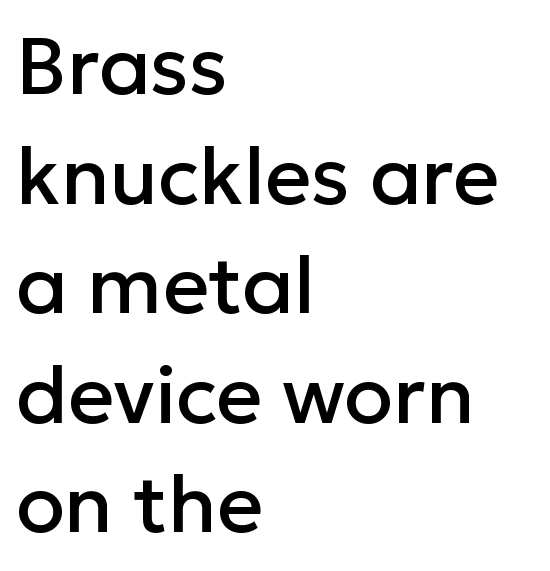
Q: Is the text italic (slanted)? A: No, it is upright.
Q: Is the typeface a serif or a sans-serif typeface? A: Sans-serif.
Q: Is the text underlined? A: No.
Q: How is the paragraph aligned? A: Left-aligned.
Q: Is the spacing between letters normal or unusually wide? A: Normal.
Q: Is the spacing between lines tight, normal or loose? A: Normal.
Q: Width (condensed, normal, or wide)? A: Normal.
Q: Stroke contrast? A: Low.
Q: x-height? A: Medium.
Q: Monospaced? A: No.
